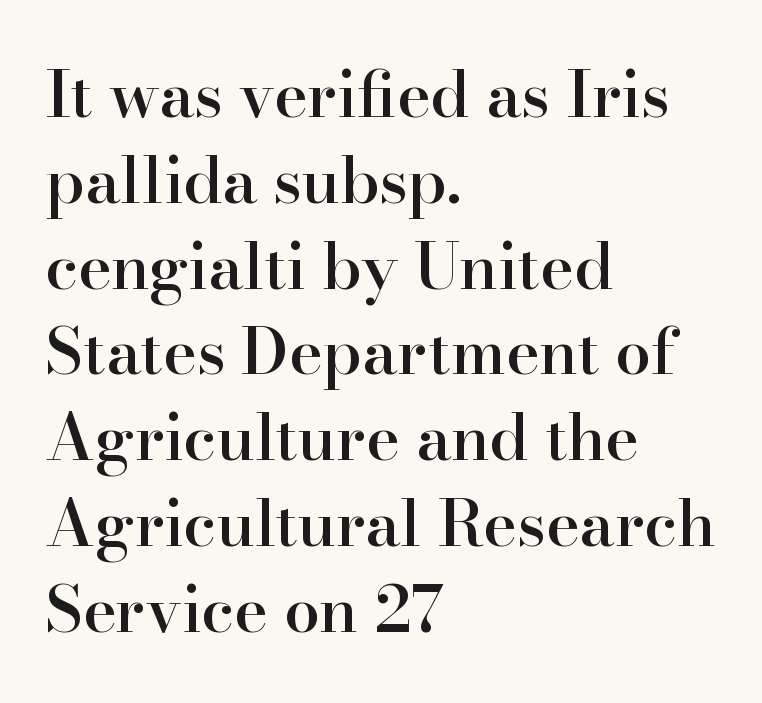
Q: Is the text bold? A: Semi-bold.
Q: Is the text italic (slanted)? A: No, it is upright.
Q: Is the typeface a serif or a sans-serif typeface? A: Serif.
Q: Is the text underlined? A: No.
Q: How is the paragraph aligned? A: Left-aligned.
Q: Is the spacing between letters normal or unusually wide? A: Normal.
Q: Is the spacing between lines tight, normal or loose? A: Normal.
Q: Width (condensed, normal, or wide)? A: Normal.
Q: Stroke contrast? A: High.
Q: x-height? A: Small.
Q: Monospaced? A: No.
